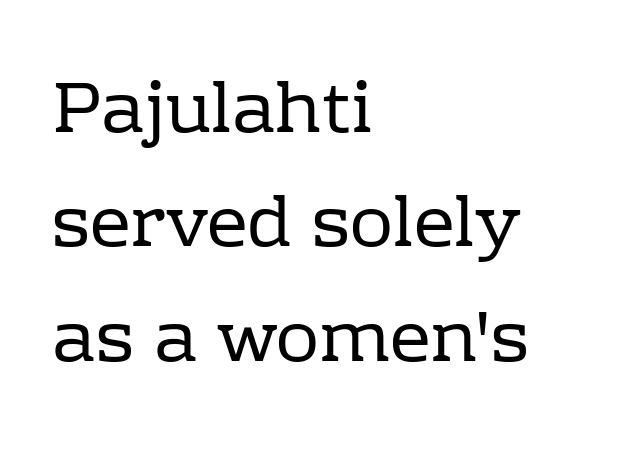
The image shows 72 px regular-weight serif type, upright; set left-aligned, normal line spacing (1.59x), normal letter spacing, not underlined; low stroke contrast and a medium x-height.
